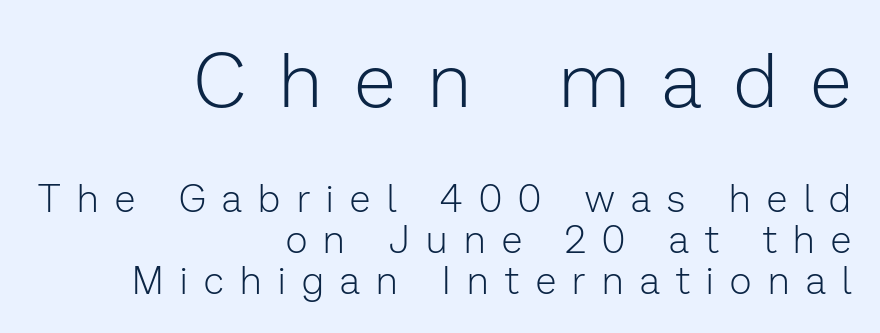
{"serif": "no", "italic": "no", "bold": "no", "weight": "light", "width": "normal", "stroke_contrast": "low", "x_height": "medium", "monospaced": "no", "underline": "no", "align": "right", "line_spacing": "tight", "line_spacing_ratio": 1.09, "letter_spacing": "wide", "letter_spacing_em": 0.44, "larger_block": "first", "size_ratio": 2.0, "glyph_px": 76}
